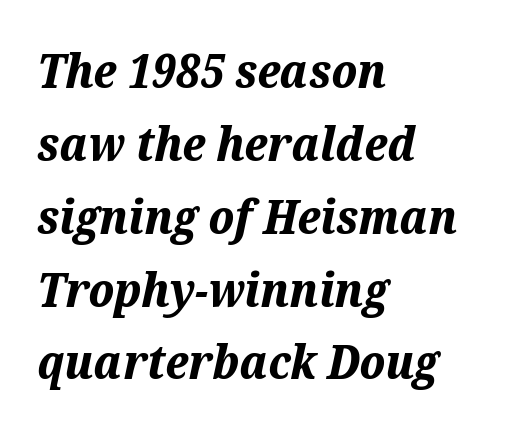
Q: Is the text bold? A: Yes.
Q: Is the text italic (slanted)? A: Yes, it leans right by about 12 degrees.
Q: Is the text underlined? A: No.
Q: How is the paragraph aligned? A: Left-aligned.
Q: Is the spacing between letters normal or unusually wide? A: Normal.
Q: Is the spacing between lines tight, normal or loose? A: Normal.
Q: Width (condensed, normal, or wide)? A: Normal.
Q: Stroke contrast? A: Medium.
Q: x-height? A: Medium.
Q: Monospaced? A: No.
